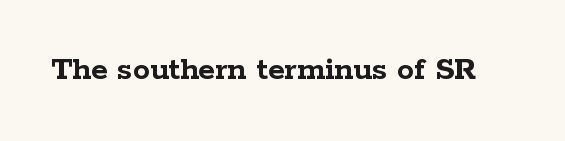
The image shows 34 px semibold, wide serif type, upright; set normal letter spacing, not underlined; low stroke contrast and a medium x-height.
